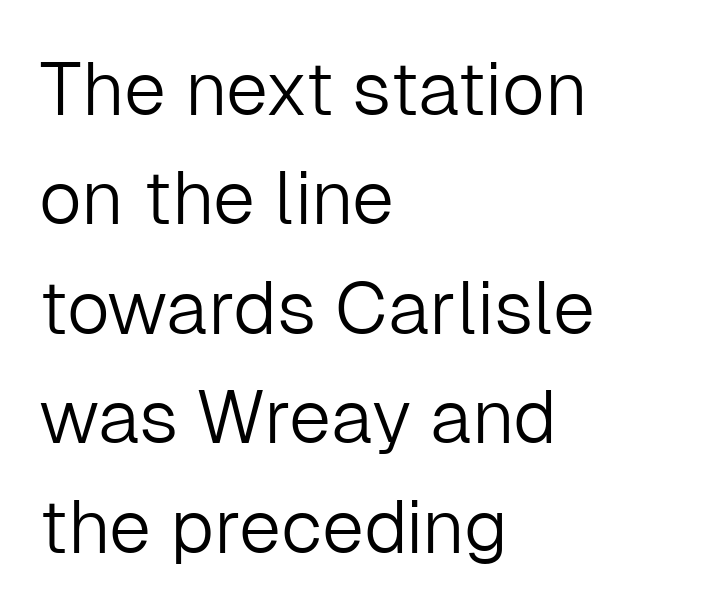
The characters display no serif detailing; their extremities are plain. The face looks like a standard text weight, possibly lighter. Quick note: not italic, upright. Think of a printed novel: that variable character pitch is what you see here.
